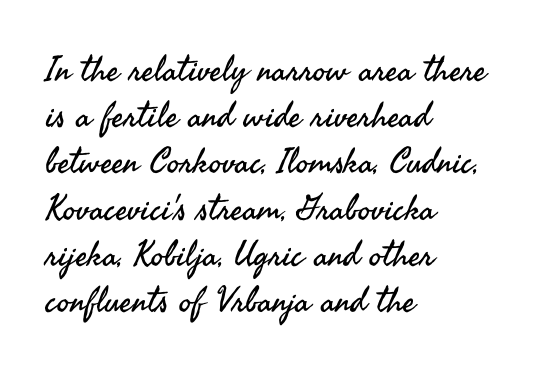
The image shows 35 px regular-weight sans-serif type; set left-aligned, normal line spacing (1.32x), normal letter spacing, not underlined; medium stroke contrast and a small x-height.
